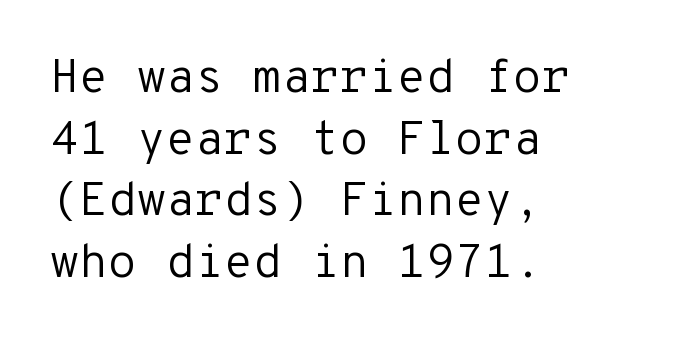
This is sans-serif lettering, the kind often seen on screens and signage. The passage shown has conventional tracking throughout. Looks like terminal output: every glyph gets an equal slot. All the whitespace from short lines collects on the right. Each new line begins a customary step beneath the previous one.
